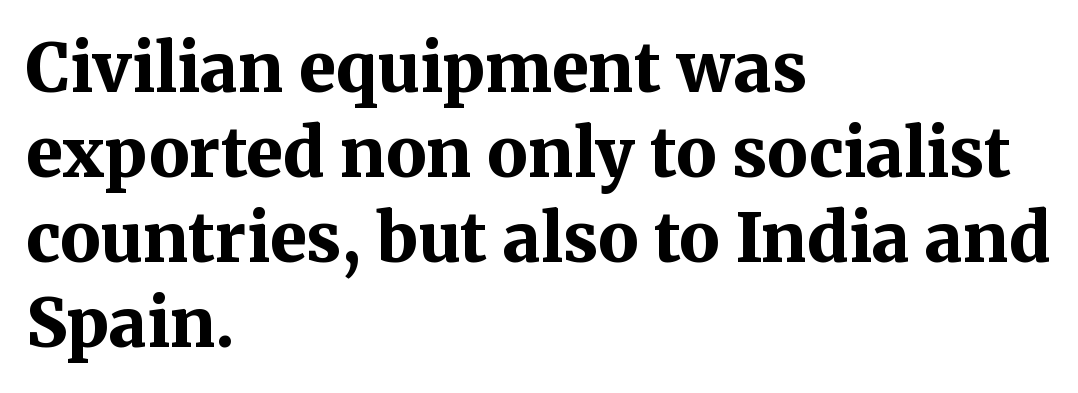
{"serif": "yes", "italic": "no", "bold": "yes", "weight": "bold", "width": "normal", "stroke_contrast": "medium", "x_height": "medium", "monospaced": "no", "underline": "no", "align": "left", "line_spacing": "normal", "line_spacing_ratio": 1.27, "letter_spacing": "normal", "letter_spacing_em": 0.0, "glyph_px": 67}
